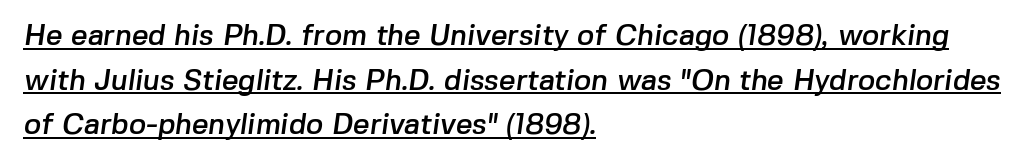
Q: Is the typeface a serif or a sans-serif typeface? A: Sans-serif.
Q: Is the text underlined? A: Yes.
Q: How is the paragraph aligned? A: Left-aligned.
Q: Is the spacing between letters normal or unusually wide? A: Normal.
Q: Is the spacing between lines tight, normal or loose? A: Normal.
Q: Width (condensed, normal, or wide)? A: Normal.
Q: Stroke contrast? A: Low.
Q: x-height? A: Medium.
Q: Monospaced? A: No.
